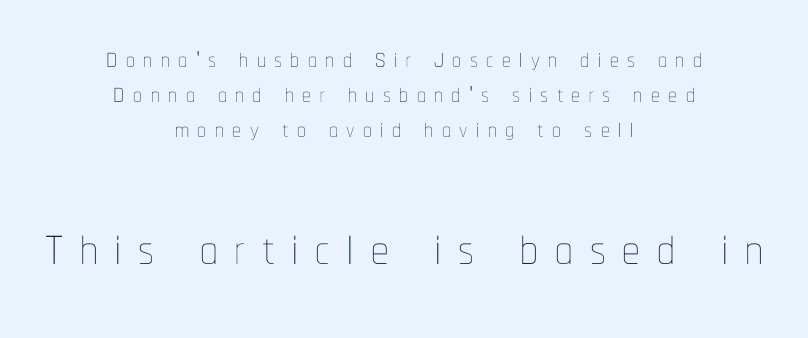
Q: Is the text bold? A: No.
Q: Is the text italic (slanted)? A: No, it is upright.
Q: Is the text underlined? A: No.
Q: How is the paragraph aligned? A: Centered.
Q: Is the spacing between letters normal or unusually wide? A: Unusually wide.
Q: Is the spacing between lines tight, normal or loose? A: Tight.
Q: Which block of text is set in a larger size, the first (top) or the second (bottom)? A: The second (bottom) one.
Q: Width (condensed, normal, or wide)? A: Condensed.
Q: Stroke contrast? A: Low.
Q: x-height? A: Medium.
Q: Monospaced? A: No.
